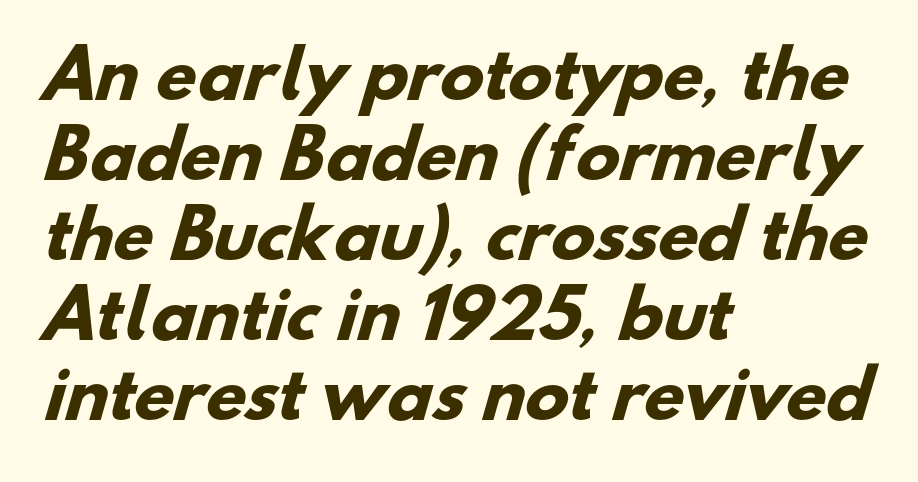
{"serif": "no", "bold": "yes", "weight": "heavy", "width": "normal", "stroke_contrast": "low", "x_height": "small", "monospaced": "no", "underline": "no", "align": "left", "line_spacing_ratio": 1.23, "letter_spacing": "normal", "letter_spacing_em": 0.0, "glyph_px": 65}
